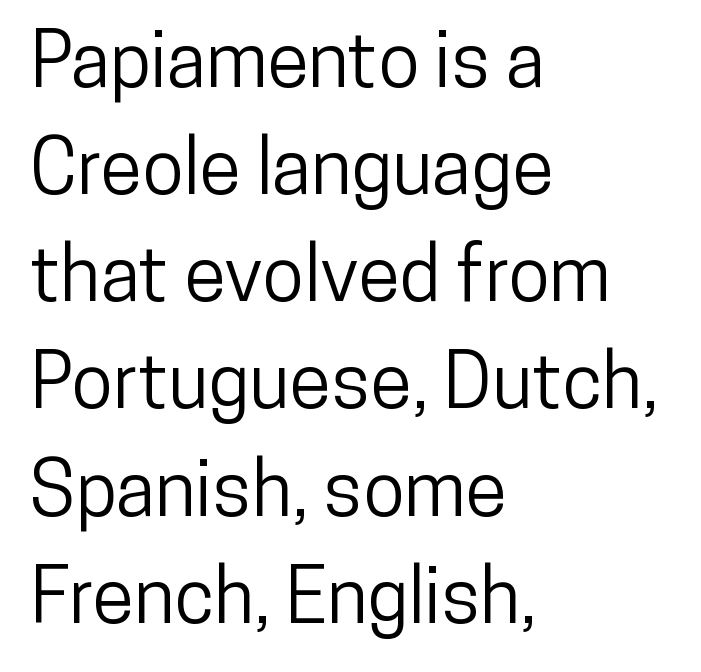
The image shows 76 px condensed sans-serif type, upright; set left-aligned, normal line spacing (1.41x), normal letter spacing, not underlined; low stroke contrast and a medium x-height.
